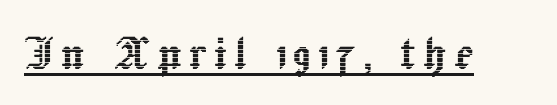
{"italic": "no", "width": "normal", "x_height": "medium", "monospaced": "no", "underline": "yes", "glyph_px": 56}
